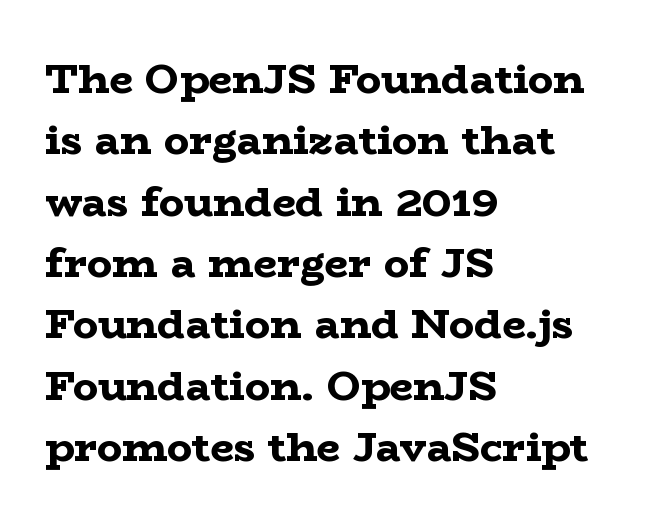
Q: Is the text bold? A: Yes.
Q: Is the text italic (slanted)? A: No, it is upright.
Q: Is the typeface a serif or a sans-serif typeface? A: Serif.
Q: Is the text underlined? A: No.
Q: How is the paragraph aligned? A: Left-aligned.
Q: Is the spacing between letters normal or unusually wide? A: Normal.
Q: Is the spacing between lines tight, normal or loose? A: Normal.
Q: Width (condensed, normal, or wide)? A: Wide.
Q: Stroke contrast? A: Low.
Q: x-height? A: Medium.
Q: Monospaced? A: No.
